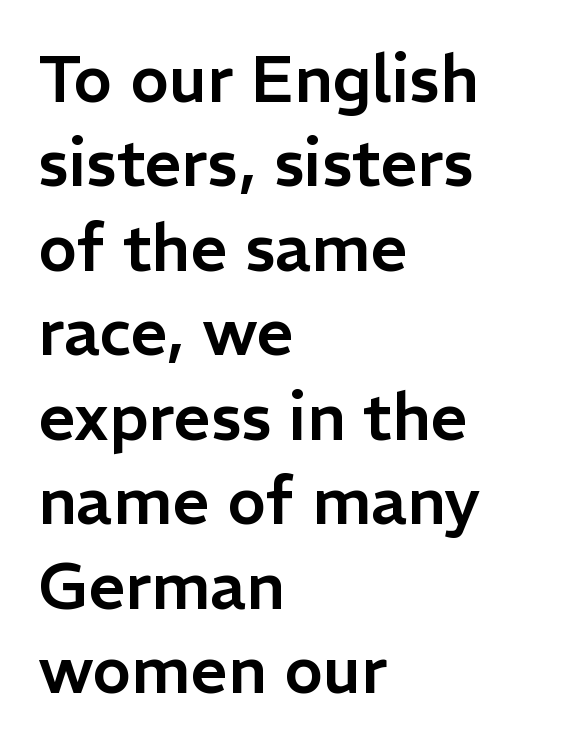
The image shows 65 px sans-serif type, upright; set left-aligned, normal line spacing (1.3x), normal letter spacing, not underlined; low stroke contrast and a medium x-height.
